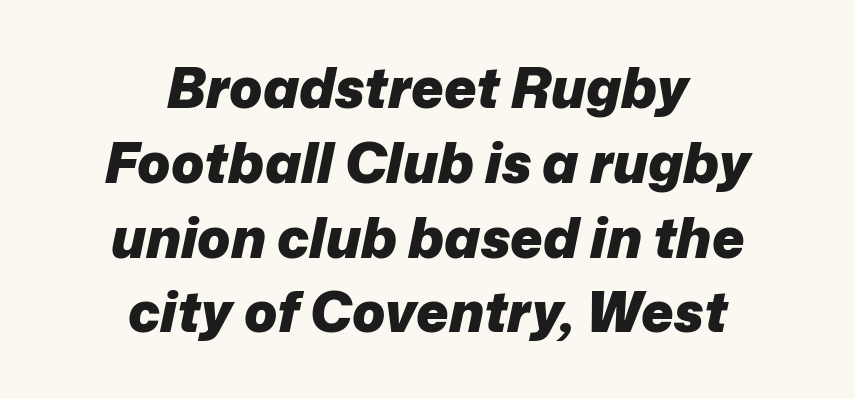
Caption: standard tracking, unaltered. The rows are spaced the way most documents space them. Posture: slanted. On the weight axis this lands at bold, roughly 700. Each letter keeps its own natural width here, so spacing adapts to shape.
